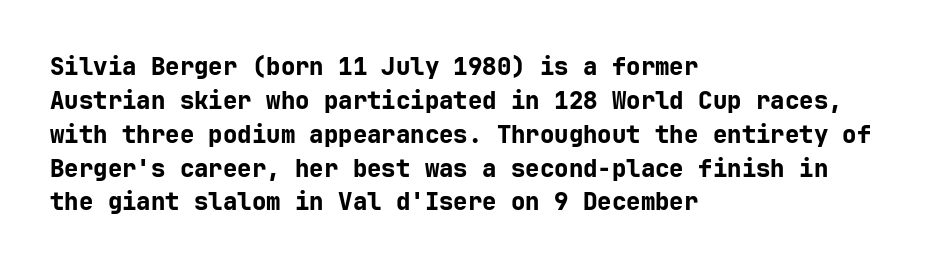
Check under the words: just untouched page. The lettering stays uniformly vertical, giving the passage a roman look. Does the weight exceed regular? Yes, all the way to bold. Leading: standard.
